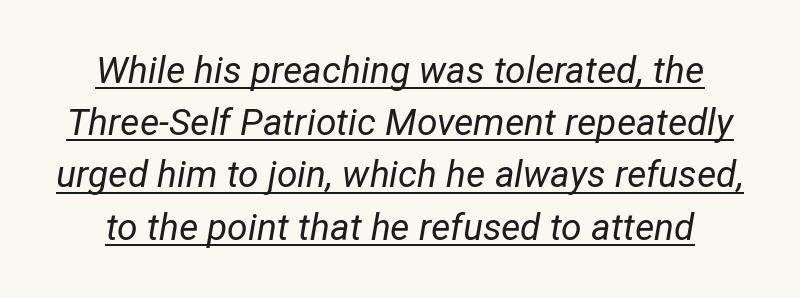
These lines are rendered in a variable-pitch font. You can tell it's italic because the verticals aren't actually vertical. Weight: regular or lighter. The passage shown is underscored from start to finish. Compared with typical paragraphs, the rows here are spaced about the same.
